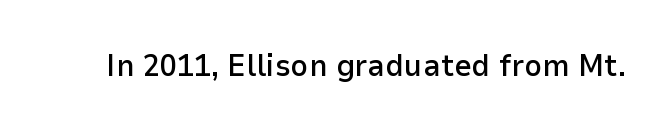
{"serif": "no", "italic": "no", "bold": "semi", "weight": "semibold", "width": "normal", "stroke_contrast": "low", "x_height": "medium", "monospaced": "no", "underline": "no", "letter_spacing": "normal", "letter_spacing_em": 0.0, "glyph_px": 31}
